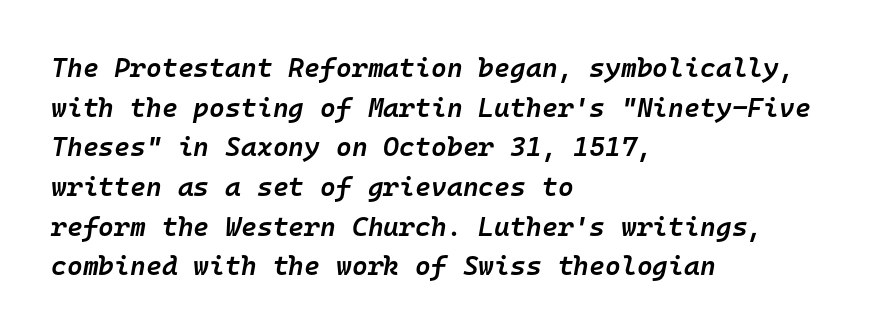
Q: Is the text bold? A: Semi-bold.
Q: Is the text italic (slanted)? A: Yes, it leans right by about 10 degrees.
Q: Is the text underlined? A: No.
Q: How is the paragraph aligned? A: Left-aligned.
Q: Is the spacing between letters normal or unusually wide? A: Normal.
Q: Is the spacing between lines tight, normal or loose? A: Normal.
